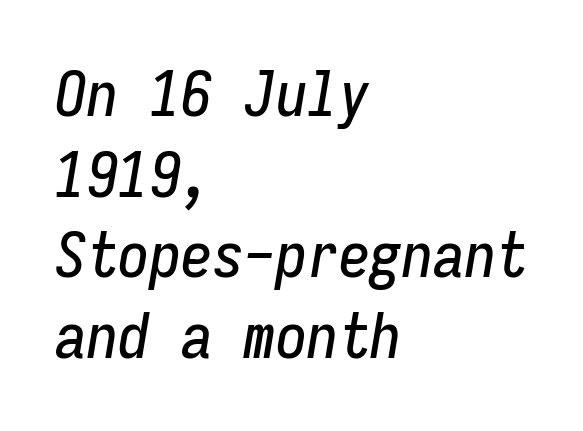
Q: Is the text italic (slanted)? A: Yes, it leans right by about 9 degrees.
Q: Is the text underlined? A: No.
Q: How is the paragraph aligned? A: Left-aligned.
Q: Is the spacing between letters normal or unusually wide? A: Normal.
Q: Is the spacing between lines tight, normal or loose? A: Normal.
Q: Width (condensed, normal, or wide)? A: Condensed.
Q: Stroke contrast? A: Low.
Q: x-height? A: Medium.
Q: Monospaced? A: Yes.
